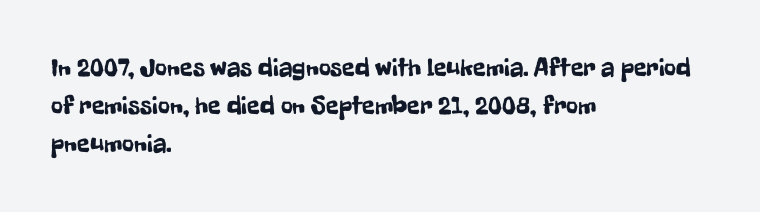
Q: Is the text italic (slanted)? A: No, it is upright.
Q: Is the text underlined? A: No.
Q: How is the paragraph aligned? A: Left-aligned.
Q: Is the spacing between letters normal or unusually wide? A: Normal.
Q: Is the spacing between lines tight, normal or loose? A: Normal.
